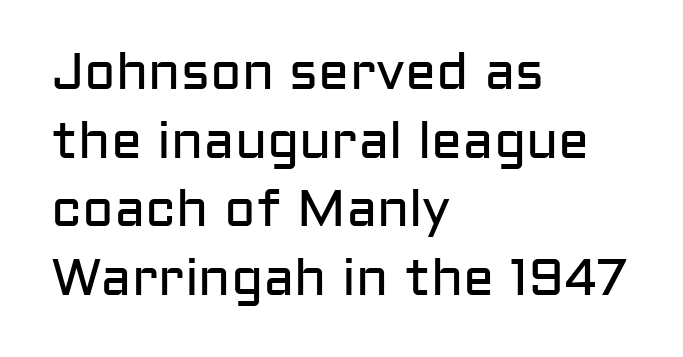
Q: Is the text bold? A: No.
Q: Is the text italic (slanted)? A: No, it is upright.
Q: Is the typeface a serif or a sans-serif typeface? A: Sans-serif.
Q: Is the text underlined? A: No.
Q: How is the paragraph aligned? A: Left-aligned.
Q: Is the spacing between letters normal or unusually wide? A: Normal.
Q: Is the spacing between lines tight, normal or loose? A: Normal.
Q: Width (condensed, normal, or wide)? A: Normal.
Q: Stroke contrast? A: Low.
Q: x-height? A: Medium.
Q: Monospaced? A: No.
